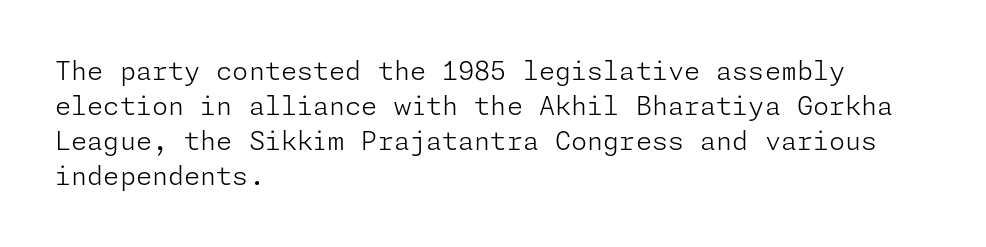
{"italic": "no", "bold": "no", "underline": "no", "align": "left", "line_spacing": "normal", "line_spacing_ratio": 1.35, "letter_spacing": "normal", "letter_spacing_em": 0.0, "glyph_px": 26}
